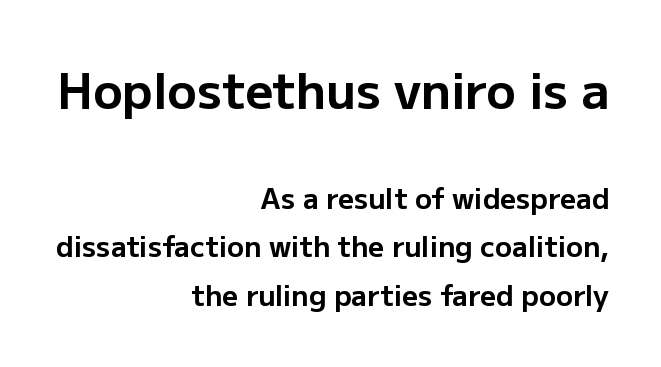
This rendering uses right alignment, leaving the left contour irregular. The words here are not underlined. The rendering uses natural spacing where letterforms have individual widths. The letters are bold, with thick, heavy strokes. This is roman type, the default non-slanted kind. Does the bottom block carry the larger type? No, the top block does.
